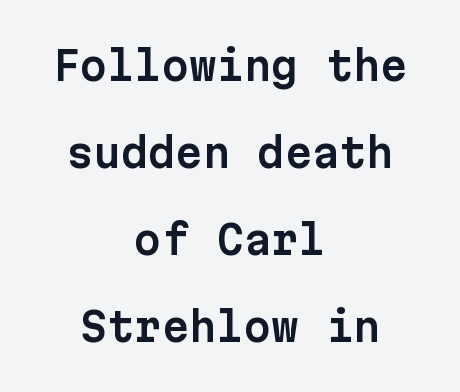
Centered paragraph, ragged on both sides. Characters follow at the spacing the type designer built in. Plain, unruled lines of type. The letters march in equal steps, a hallmark of fixed-pitch type. Leading: increased.
